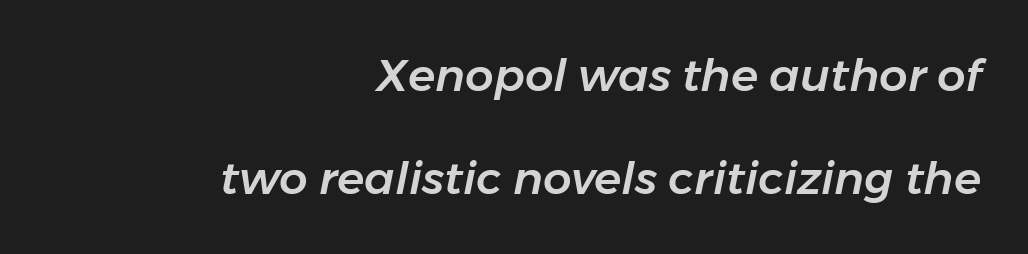
The image shows 45 px text type, italic (leaning right); set right-aligned, loose line spacing (2.29x), normal letter spacing, not underlined; low stroke contrast and a medium x-height.
